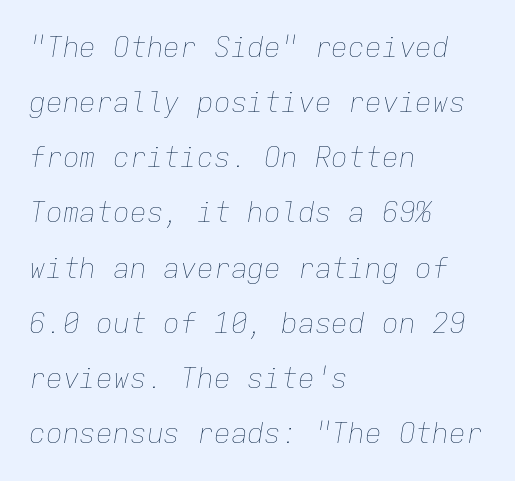
Q: Is the text bold? A: No.
Q: Is the text italic (slanted)? A: Yes, it leans right by about 9 degrees.
Q: Is the text underlined? A: No.
Q: How is the paragraph aligned? A: Left-aligned.
Q: Is the spacing between letters normal or unusually wide? A: Normal.
Q: Is the spacing between lines tight, normal or loose? A: Loose.
Q: Width (condensed, normal, or wide)? A: Normal.
Q: Stroke contrast? A: Low.
Q: x-height? A: Medium.
Q: Monospaced? A: Yes.
